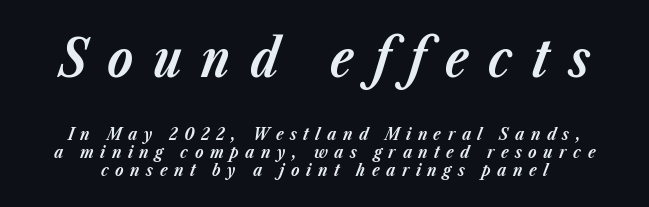
Any mark beneath the type? The region is blank. Here the designer chose a conventional face with non-uniform glyph widths. You could only call the tracking loose — the letters float apart. The letters are slanted; this is an italic face. Caption: bold face, heavy strokes. What's the leading like? Squeezed, with rows nearly overlapping.
